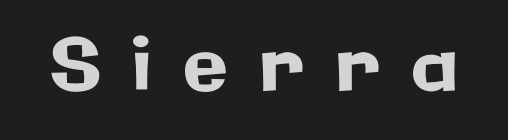
Q: Is the text italic (slanted)? A: No, it is upright.
Q: Is the typeface a serif or a sans-serif typeface? A: Sans-serif.
Q: Is the text underlined? A: No.
Q: Is the spacing between letters normal or unusually wide? A: Unusually wide.
Q: Width (condensed, normal, or wide)? A: Normal.
Q: Stroke contrast? A: Low.
Q: x-height? A: Medium.
Q: Monospaced? A: No.
